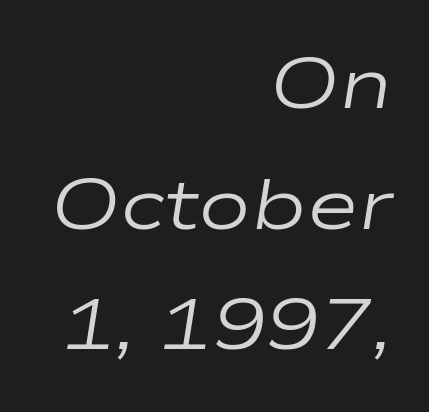
{"italic": "yes", "lean": "right", "slant_degrees": 9, "bold": "no", "weight": "regular", "width": "wide", "stroke_contrast": "low", "x_height": "medium", "monospaced": "no", "underline": "no", "align": "right", "line_spacing": "normal", "line_spacing_ratio": 1.7, "letter_spacing": "normal", "letter_spacing_em": 0.0, "glyph_px": 71}
